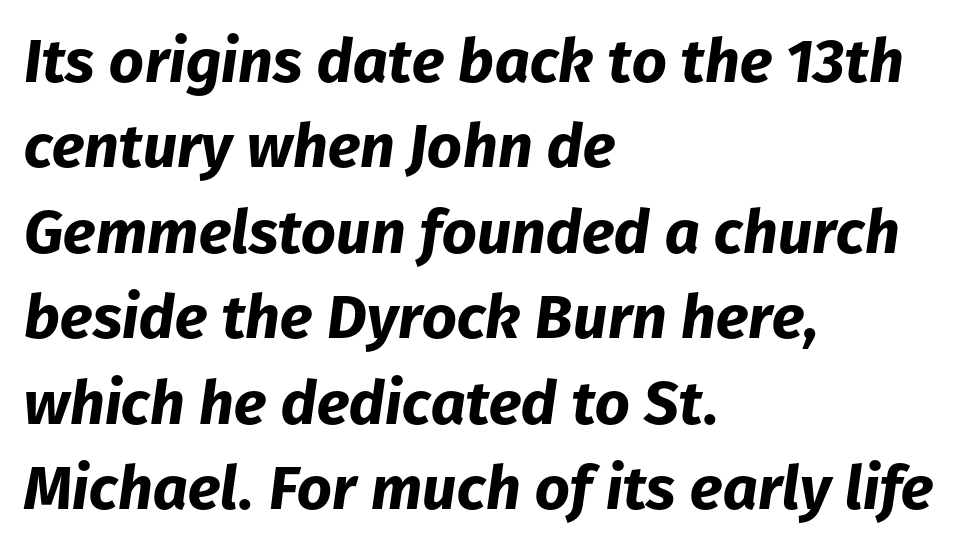
{"italic": "yes", "lean": "right", "slant_degrees": 8, "bold": "yes", "weight": "bold", "width": "normal", "stroke_contrast": "low", "x_height": "medium", "monospaced": "no", "underline": "no", "align": "left", "line_spacing": "normal", "line_spacing_ratio": 1.4, "letter_spacing": "normal", "letter_spacing_em": 0.0, "glyph_px": 61}
